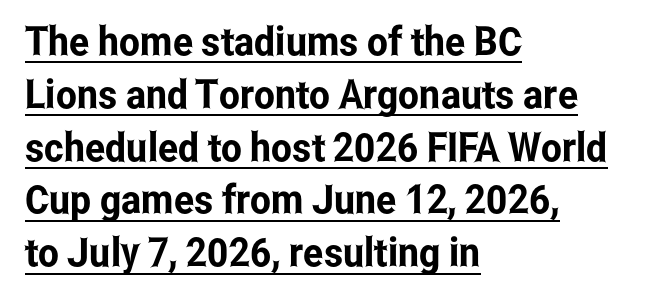
{"serif": "no", "italic": "no", "width": "condensed", "stroke_contrast": "low", "x_height": "medium", "monospaced": "no", "underline": "yes", "align": "left", "line_spacing": "normal", "line_spacing_ratio": 1.32, "letter_spacing": "normal", "letter_spacing_em": 0.0, "glyph_px": 40}
